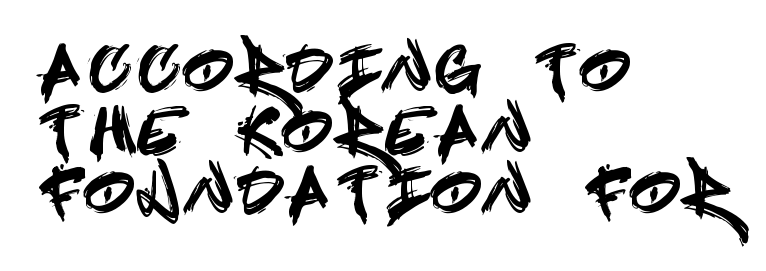
Q: Is the text italic (slanted)? A: Yes.
Q: Is the typeface a serif or a sans-serif typeface? A: Sans-serif.
Q: Is the text underlined? A: No.
Q: How is the paragraph aligned? A: Left-aligned.
Q: Is the spacing between letters normal or unusually wide? A: Unusually wide.
Q: Is the spacing between lines tight, normal or loose? A: Tight.
Q: Width (condensed, normal, or wide)? A: Condensed.
Q: x-height? A: Large.
